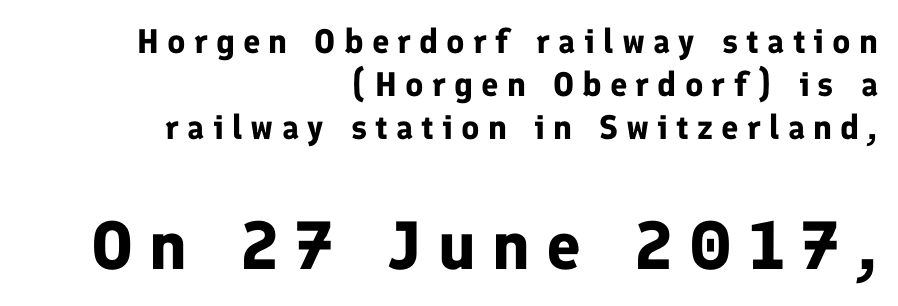
Italic? Not at all — the glyphs are vertical. Looks like regular typesetting: each glyph gets only the width it needs. The passage shown stacks its lines at a standard gap. Thick stems and heavy bowls — unmistakably bold.
